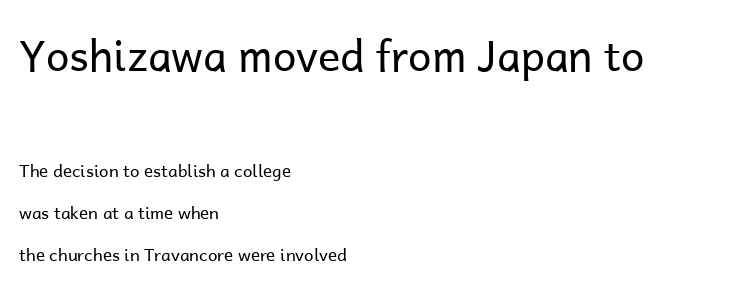
Q: Is the text bold? A: No.
Q: Is the text italic (slanted)? A: No, it is upright.
Q: Is the typeface a serif or a sans-serif typeface? A: Sans-serif.
Q: Is the text underlined? A: No.
Q: How is the paragraph aligned? A: Left-aligned.
Q: Is the spacing between letters normal or unusually wide? A: Normal.
Q: Is the spacing between lines tight, normal or loose? A: Loose.
Q: Which block of text is set in a larger size, the first (top) or the second (bottom)? A: The first (top) one.
Q: Width (condensed, normal, or wide)? A: Normal.
Q: Stroke contrast? A: Low.
Q: x-height? A: Medium.
Q: Monospaced? A: No.
